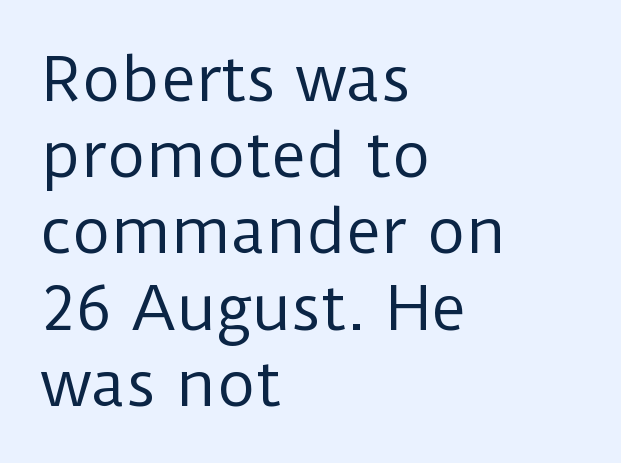
{"serif": "no", "italic": "no", "bold": "no", "weight": "regular", "width": "normal", "stroke_contrast": "low", "x_height": "medium", "monospaced": "no", "underline": "no", "align": "left", "line_spacing": "normal", "line_spacing_ratio": 1.27, "letter_spacing": "normal", "letter_spacing_em": 0.0, "glyph_px": 60}
